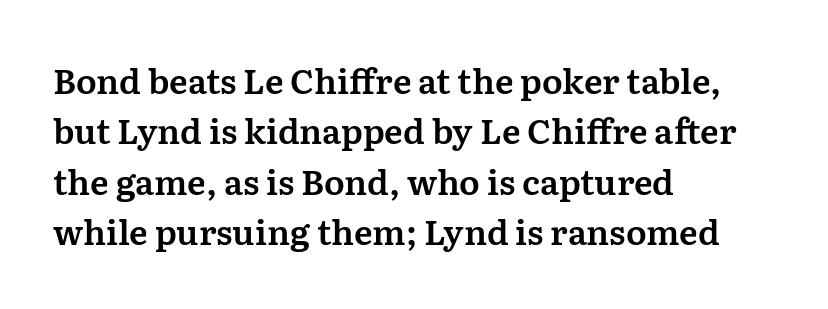
Q: Is the text italic (slanted)? A: No, it is upright.
Q: Is the typeface a serif or a sans-serif typeface? A: Serif.
Q: Is the text underlined? A: No.
Q: How is the paragraph aligned? A: Left-aligned.
Q: Is the spacing between letters normal or unusually wide? A: Normal.
Q: Is the spacing between lines tight, normal or loose? A: Normal.
Q: Width (condensed, normal, or wide)? A: Normal.
Q: Stroke contrast? A: Medium.
Q: x-height? A: Medium.
Q: Monospaced? A: No.
